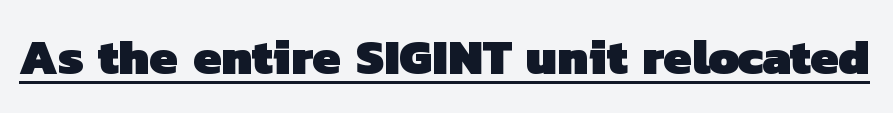
Q: Is the text bold? A: Yes.
Q: Is the typeface a serif or a sans-serif typeface? A: Sans-serif.
Q: Is the text underlined? A: Yes.
Q: Is the spacing between letters normal or unusually wide? A: Normal.
Q: Width (condensed, normal, or wide)? A: Normal.
Q: Stroke contrast? A: Low.
Q: x-height? A: Medium.
Q: Monospaced? A: No.
